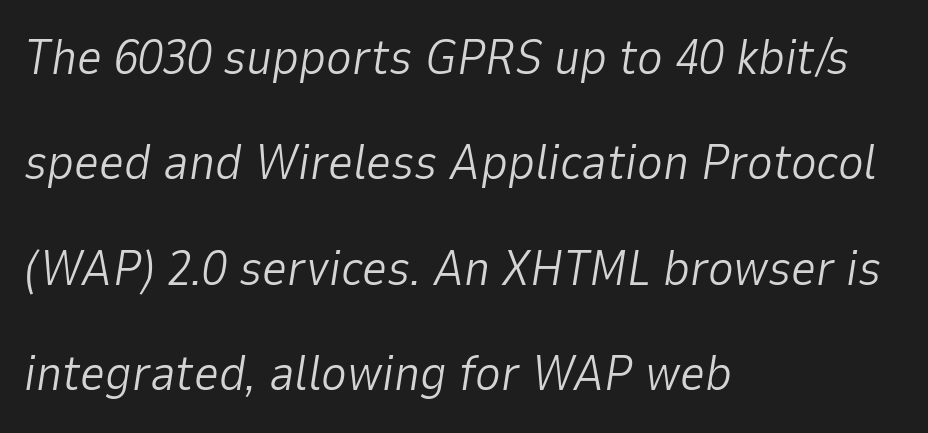
Q: Is the text bold? A: No.
Q: Is the text italic (slanted)? A: Yes, it leans right by about 9 degrees.
Q: Is the text underlined? A: No.
Q: How is the paragraph aligned? A: Left-aligned.
Q: Is the spacing between letters normal or unusually wide? A: Normal.
Q: Is the spacing between lines tight, normal or loose? A: Loose.
Q: Width (condensed, normal, or wide)? A: Normal.
Q: Stroke contrast? A: Low.
Q: x-height? A: Medium.
Q: Monospaced? A: No.
